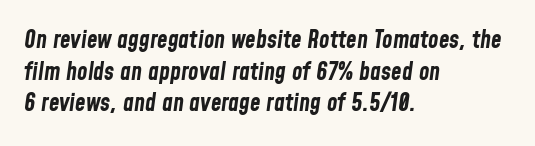
The image shows 24 px bold type, italic (leaning right); set left-aligned, normal line spacing (1.32x), normal letter spacing, not underlined.
